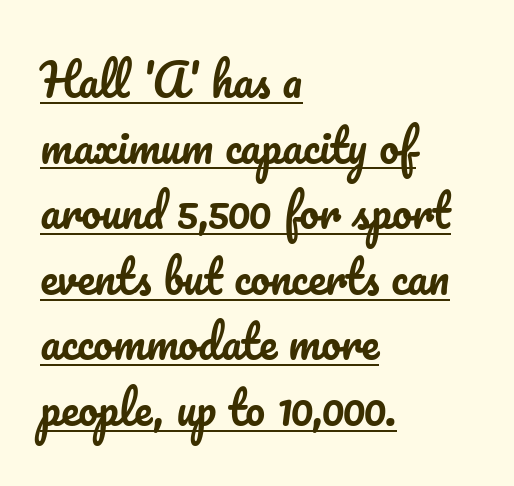
The image shows 44 px text type; set left-aligned, normal line spacing (1.49x), normal letter spacing, underlined; low stroke contrast and a small x-height.
